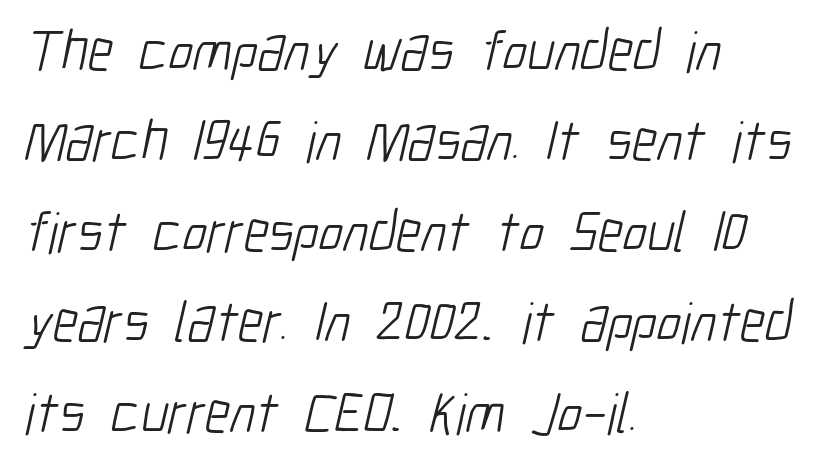
{"serif": "no", "bold": "no", "weight": "light", "width": "condensed", "stroke_contrast": "low", "x_height": "medium", "monospaced": "no", "underline": "no", "align": "left", "line_spacing": "normal", "line_spacing_ratio": 1.56, "letter_spacing": "normal", "letter_spacing_em": 0.0, "glyph_px": 58}
